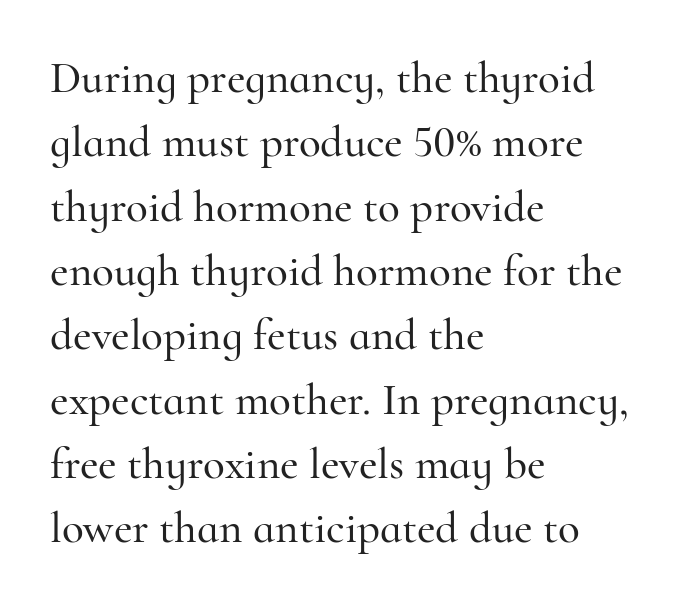
{"serif": "yes", "italic": "no", "width": "normal", "stroke_contrast": "high", "x_height": "small", "monospaced": "no", "underline": "no", "align": "left", "line_spacing": "normal", "line_spacing_ratio": 1.43, "letter_spacing": "normal", "letter_spacing_em": 0.0, "glyph_px": 45}
